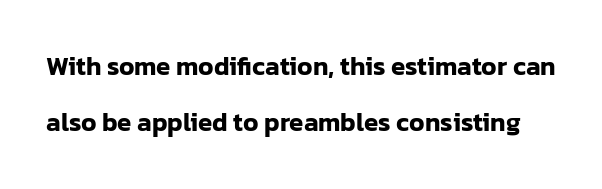
The space between consecutive lines is lavish. The specimen reads as upright at a glance. Each word holds together tightly as a unit, with standard inter-letter gaps. Decoration check: the copy has no underline.
